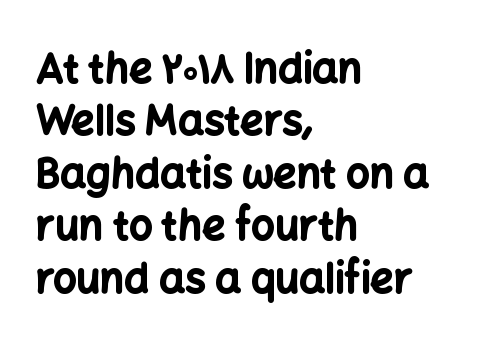
Observe the ordinary spacing: letters are neighbours, not strangers. Leading: standard. The passage shown is emphatically bold. When letters stand straight like this, we call the style roman or upright. The rendering uses natural spacing where letterforms have individual widths. Type without underlining.
